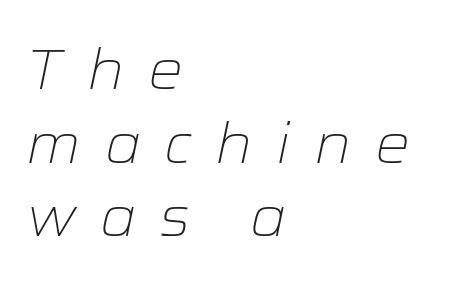
Heft: none added — not bold. Only glyphs here, with clear space below each row. One-word summary of the alignment: left. Do the characters align in a grid? No, the font is proportional.
